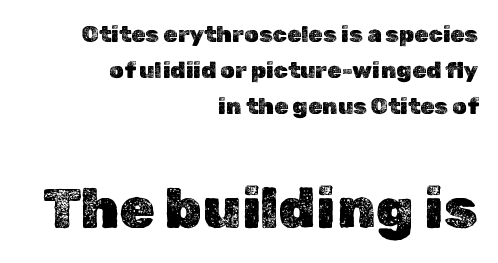
{"italic": "no", "width": "normal", "x_height": "medium", "monospaced": "no", "underline": "no", "align": "right", "line_spacing": "normal", "line_spacing_ratio": 1.57, "letter_spacing": "normal", "letter_spacing_em": 0.0, "larger_block": "second", "size_ratio": 2.48, "glyph_px": 57}
